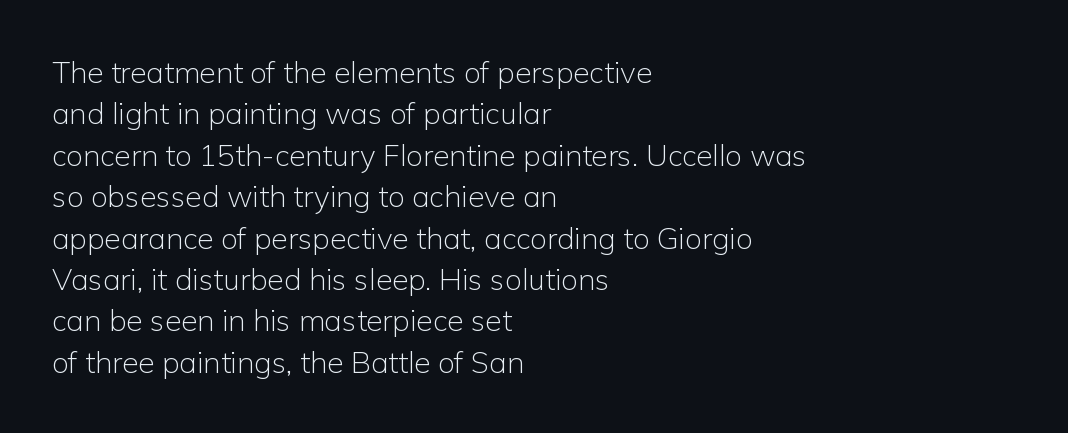
This rendering employs a face without finishing strokes, i.e., a sans-serif. Anything drawn beneath the words? Only blank space. Which margin do the lines hug? The left one — the right edge is uneven. This sample keeps an unexceptional amount of space between lines. Do the characters align in a grid? No, the font is proportional.
